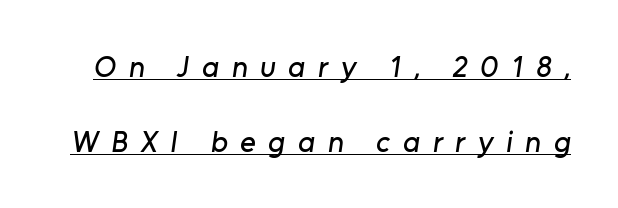
The image shows 30 px sans-serif type; set loose line spacing (2.49x), unusually wide letter spacing (+0.42 em), underlined; low stroke contrast and a medium x-height.
